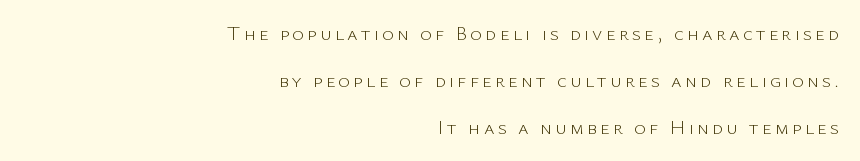
{"italic": "no", "bold": "no", "underline": "no", "align": "right", "line_spacing": "loose", "line_spacing_ratio": 2.35, "glyph_px": 20}
